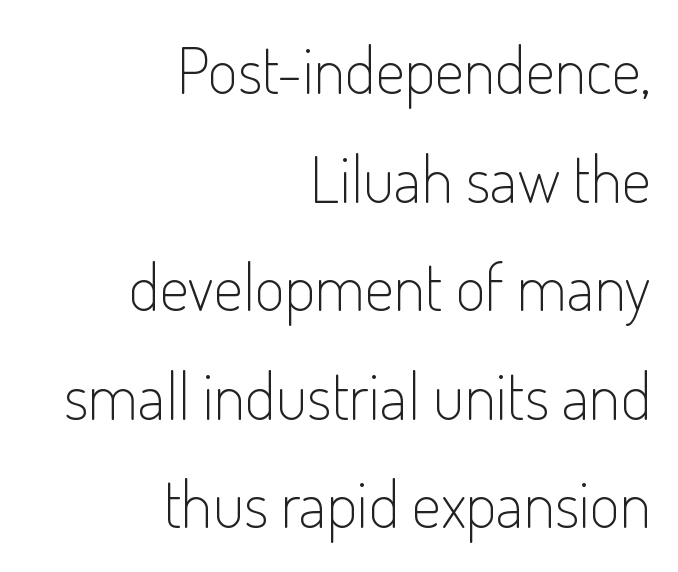
Q: Is the text bold? A: No.
Q: Is the text italic (slanted)? A: No, it is upright.
Q: Is the typeface a serif or a sans-serif typeface? A: Sans-serif.
Q: Is the text underlined? A: No.
Q: How is the paragraph aligned? A: Right-aligned.
Q: Is the spacing between letters normal or unusually wide? A: Normal.
Q: Is the spacing between lines tight, normal or loose? A: Normal.
Q: Width (condensed, normal, or wide)? A: Condensed.
Q: Stroke contrast? A: Low.
Q: x-height? A: Small.
Q: Monospaced? A: No.
